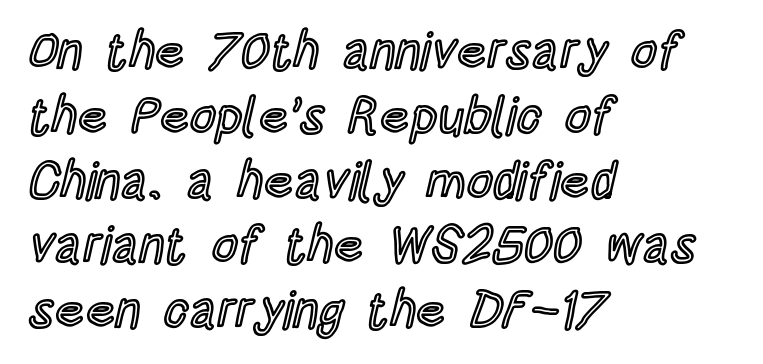
{"width": "condensed", "x_height": "large", "monospaced": "no", "underline": "no", "align": "left", "line_spacing": "normal", "line_spacing_ratio": 1.27, "letter_spacing": "normal", "letter_spacing_em": 0.0, "glyph_px": 51}
